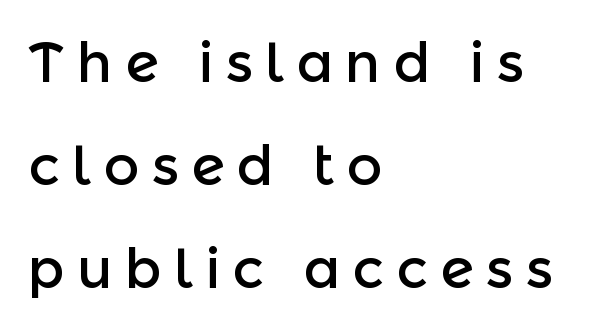
Q: Is the text italic (slanted)? A: No, it is upright.
Q: Is the typeface a serif or a sans-serif typeface? A: Sans-serif.
Q: Is the text underlined? A: No.
Q: How is the paragraph aligned? A: Left-aligned.
Q: Is the spacing between letters normal or unusually wide? A: Unusually wide.
Q: Width (condensed, normal, or wide)? A: Normal.
Q: x-height? A: Medium.
Q: Monospaced? A: No.
